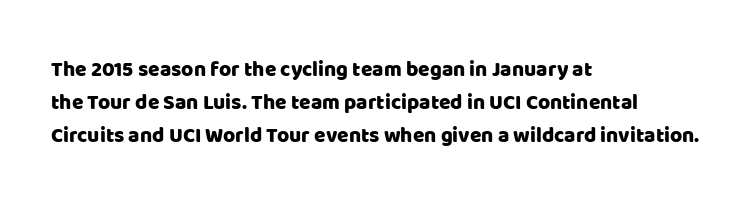
Q: Is the text italic (slanted)? A: No, it is upright.
Q: Is the text underlined? A: No.
Q: How is the paragraph aligned? A: Left-aligned.
Q: Is the spacing between letters normal or unusually wide? A: Normal.
Q: Is the spacing between lines tight, normal or loose? A: Normal.
